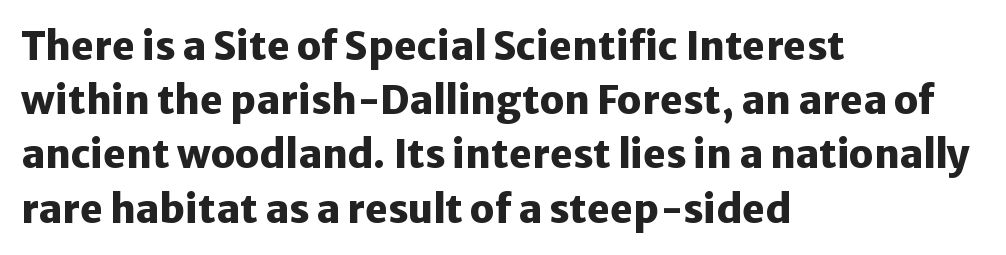
{"serif": "no", "italic": "no", "bold": "yes", "weight": "heavy", "width": "normal", "stroke_contrast": "low", "x_height": "medium", "monospaced": "no", "underline": "no", "align": "left", "line_spacing": "normal", "line_spacing_ratio": 1.39, "letter_spacing": "normal", "letter_spacing_em": 0.0, "glyph_px": 39}
